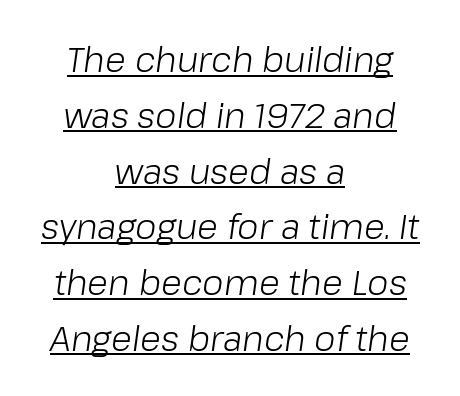
The image shows 34 px light type, italic (leaning right); set centered, normal line spacing (1.64x), normal letter spacing, underlined; low stroke contrast and a medium x-height.
